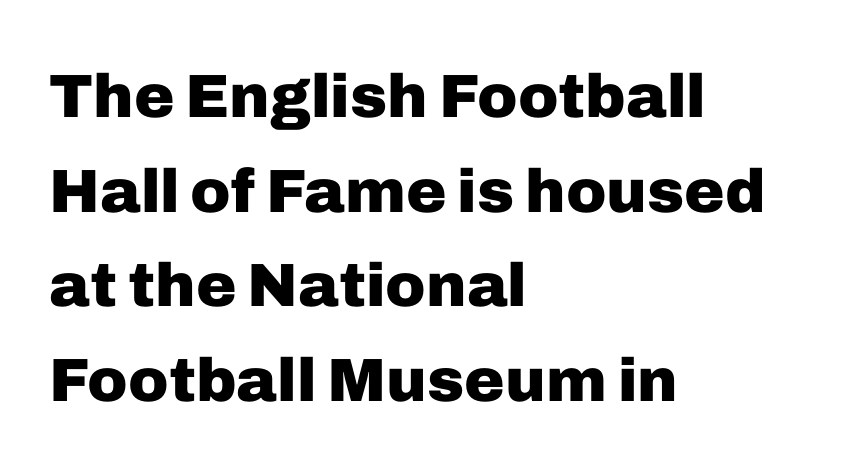
{"serif": "no", "italic": "no", "bold": "yes", "weight": "heavy", "width": "normal", "stroke_contrast": "low", "x_height": "medium", "monospaced": "no", "underline": "no", "align": "left", "line_spacing": "normal", "line_spacing_ratio": 1.55, "letter_spacing": "normal", "letter_spacing_em": 0.0, "glyph_px": 61}
